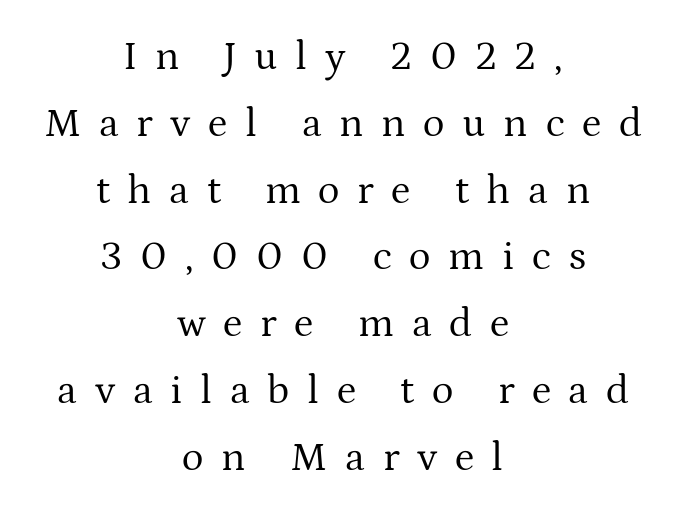
Q: Is the text bold? A: No.
Q: Is the text italic (slanted)? A: No, it is upright.
Q: Is the typeface a serif or a sans-serif typeface? A: Serif.
Q: Is the text underlined? A: No.
Q: How is the paragraph aligned? A: Centered.
Q: Is the spacing between letters normal or unusually wide? A: Unusually wide.
Q: Is the spacing between lines tight, normal or loose? A: Normal.
Q: Width (condensed, normal, or wide)? A: Normal.
Q: Stroke contrast? A: Medium.
Q: x-height? A: Medium.
Q: Monospaced? A: No.
